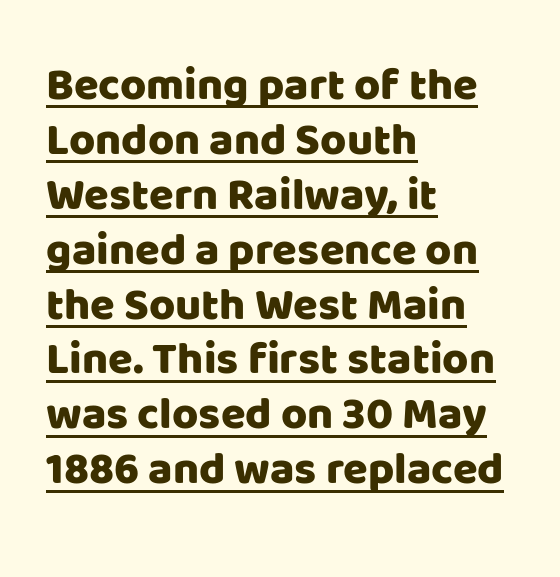
Q: Is the text italic (slanted)? A: No, it is upright.
Q: Is the typeface a serif or a sans-serif typeface? A: Sans-serif.
Q: Is the text underlined? A: Yes.
Q: How is the paragraph aligned? A: Left-aligned.
Q: Is the spacing between letters normal or unusually wide? A: Normal.
Q: Width (condensed, normal, or wide)? A: Normal.
Q: Stroke contrast? A: Low.
Q: x-height? A: Large.
Q: Monospaced? A: No.
